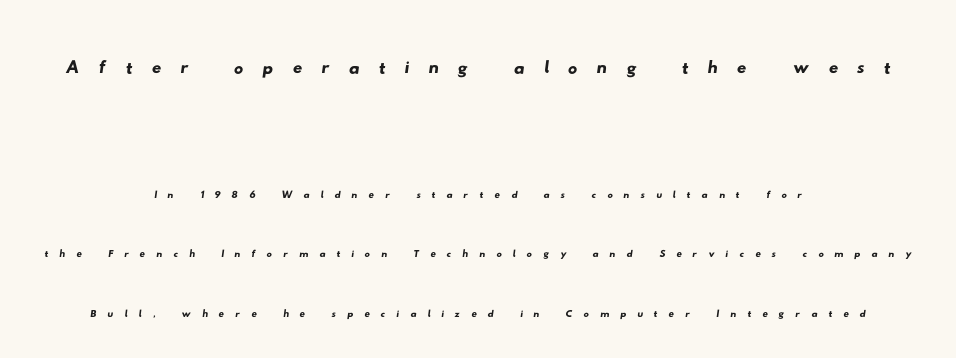
{"serif": "no", "width": "wide", "stroke_contrast": "low", "x_height": "small", "monospaced": "no", "underline": "no", "align": "center", "line_spacing": "loose", "line_spacing_ratio": 2.2, "letter_spacing": "wide", "letter_spacing_em": 0.4, "larger_block": "first", "size_ratio": 1.74, "glyph_px": 47}
